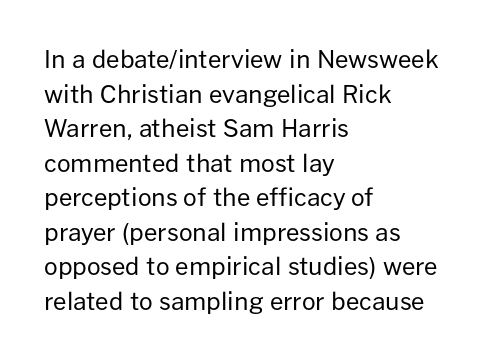
The image shows 24 px text type, upright; set left-aligned, normal line spacing (1.44x), normal letter spacing, not underlined.
